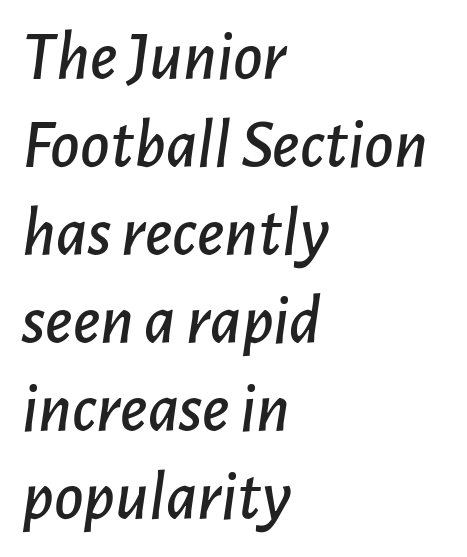
The image shows 71 px text type, italic (leaning right); set left-aligned, line spacing 1.24x, normal letter spacing, not underlined; low stroke contrast and a medium x-height.
